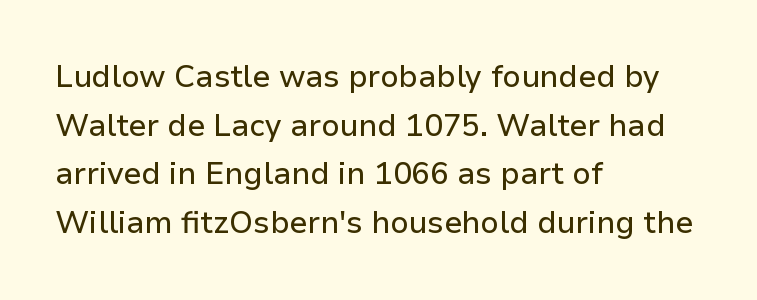
The image shows 31 px sans-serif type, upright; set left-aligned, normal line spacing (1.57x), normal letter spacing, not underlined; low stroke contrast and a medium x-height.
